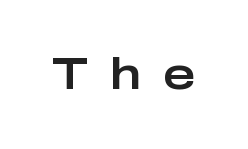
The image shows 44 px wide sans-serif type, upright; set unusually wide letter spacing (+0.5 em), not underlined; low stroke contrast and a medium x-height.
